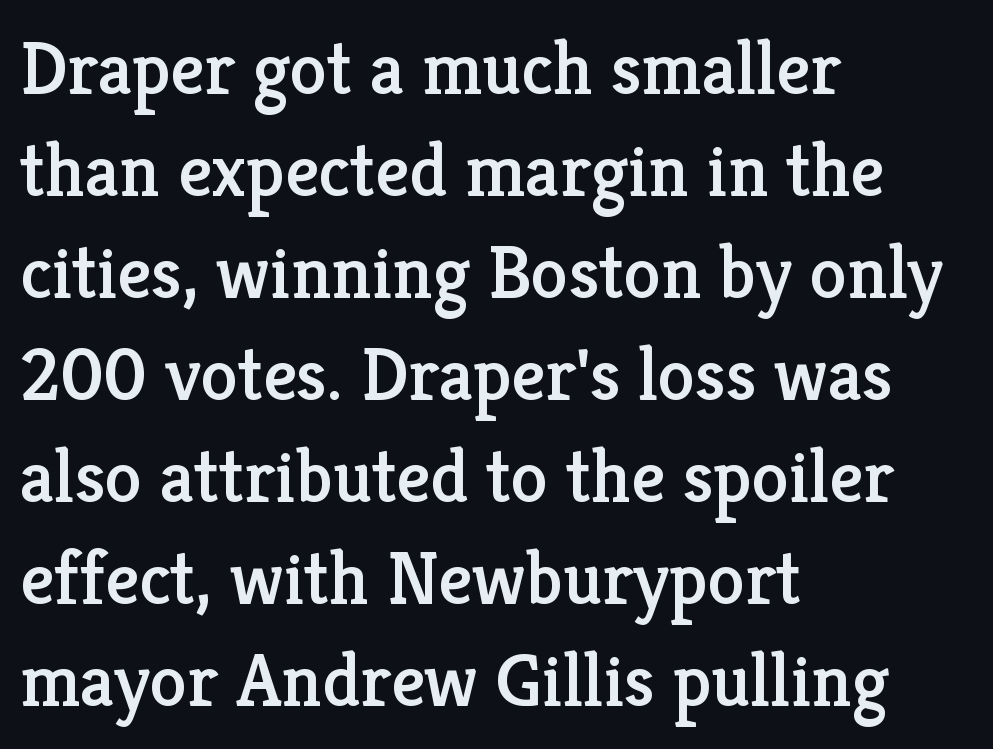
Honestly, the row spacing looks completely unremarkable. This is serif lettering, the kind often seen in printed books. Students, note that the glyphs here touch the page at normal intervals. These lines stack with their left ends in a neat column. A clean baseline with only descenders dipping below it.
